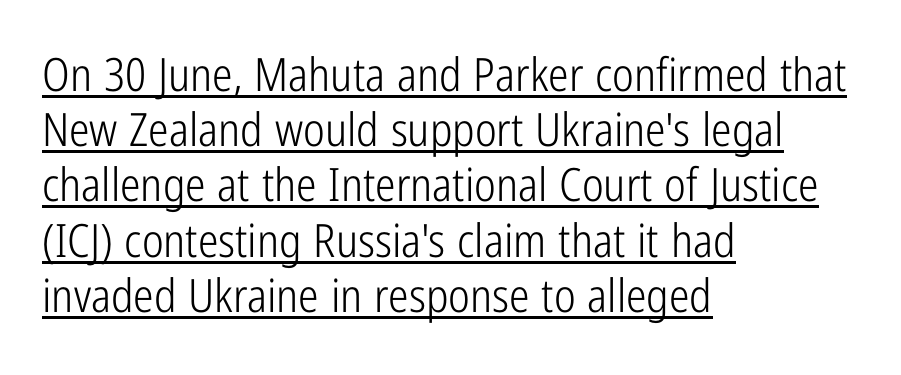
Does the type have serifs? No, each stem ends abruptly. Vertical stems look standard width or narrower in stroke. You could not count columns in this text — the font is proportionally spaced. These lines were composed using upright roman letters.
